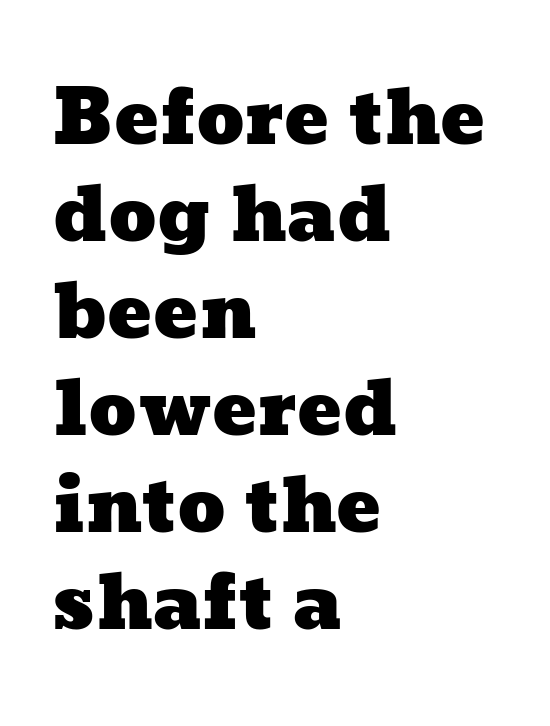
Q: Is the text underlined? A: No.
Q: How is the paragraph aligned? A: Left-aligned.
Q: Is the spacing between letters normal or unusually wide? A: Normal.
Q: Is the spacing between lines tight, normal or loose? A: Normal.
Q: Width (condensed, normal, or wide)? A: Wide.
Q: Stroke contrast? A: Low.
Q: x-height? A: Medium.
Q: Monospaced? A: No.
